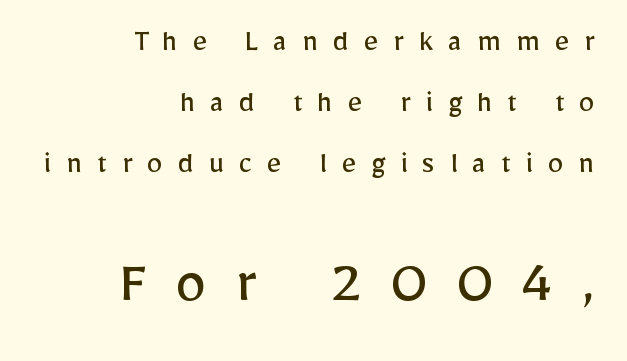
{"serif": "no", "italic": "no", "bold": "no", "weight": "regular", "width": "normal", "stroke_contrast": "low", "x_height": "medium", "monospaced": "no", "underline": "no", "align": "right", "line_spacing": "loose", "line_spacing_ratio": 1.9, "letter_spacing": "wide", "letter_spacing_em": 0.46, "larger_block": "second", "size_ratio": 1.97, "glyph_px": 63}
